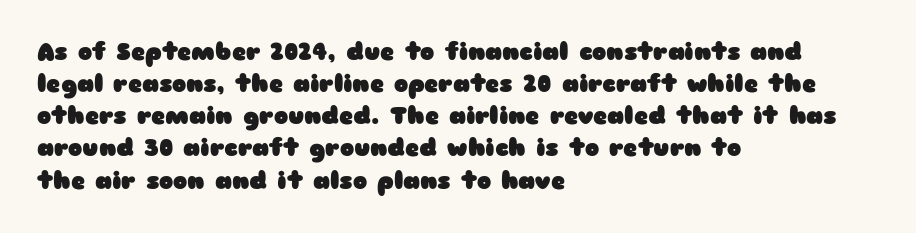
The image shows 24 px bold type, upright; set left-aligned, normal line spacing (1.34x), normal letter spacing, not underlined.
